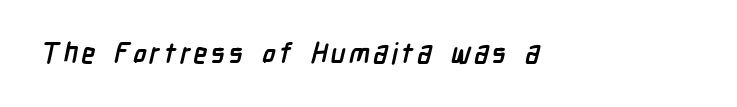
Words float on clear page, feet unadorned. The sample has been set heavy, in full bold. In terms of letterform style, serifs are entirely absent. Do the characters align in a grid? No, the font is proportional.
